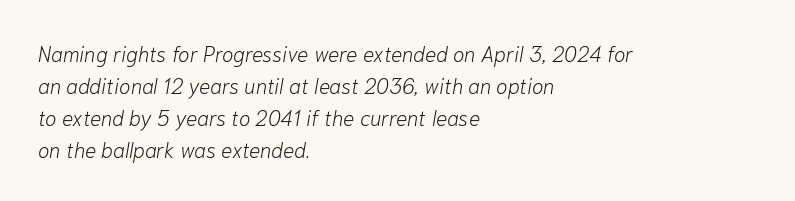
{"italic": "yes", "lean": "right", "slant_degrees": 10, "bold": "no", "underline": "no", "align": "left", "line_spacing": "normal", "line_spacing_ratio": 1.52, "letter_spacing": "normal", "letter_spacing_em": 0.0, "glyph_px": 21}
